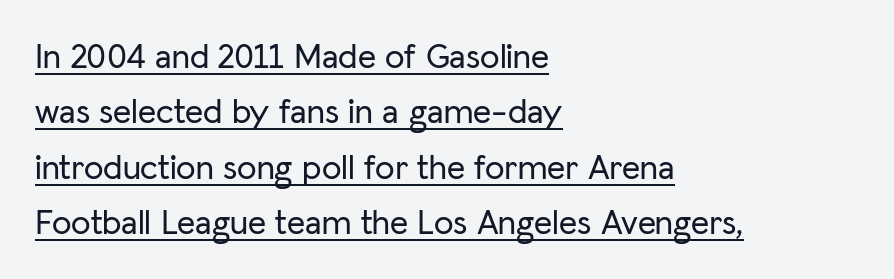
The image shows 35 px sans-serif type, upright; set left-aligned, normal line spacing (1.58x), normal letter spacing, underlined; low stroke contrast and a medium x-height.
